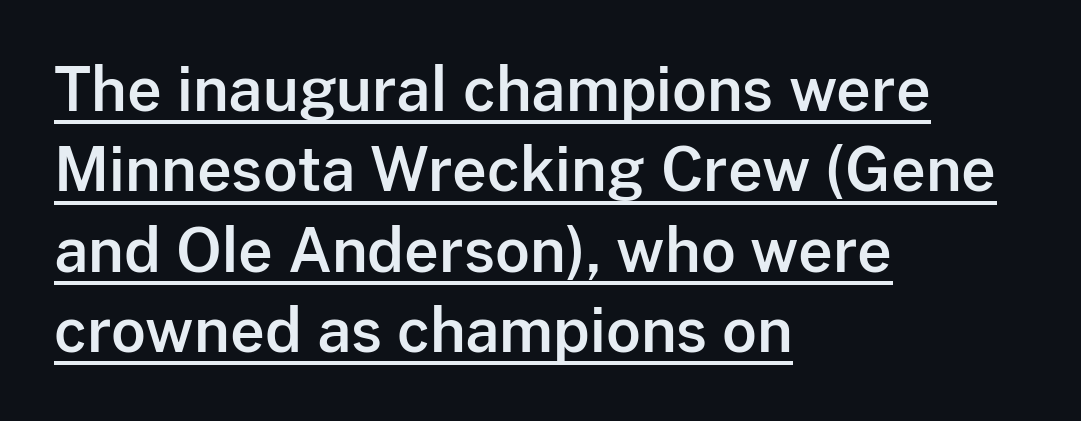
Varying glyph widths throughout — classic text-font behaviour. Do the letters lean? They stand straight. The typesetter has applied underlining to the passage shown. The lines are quadded left.
